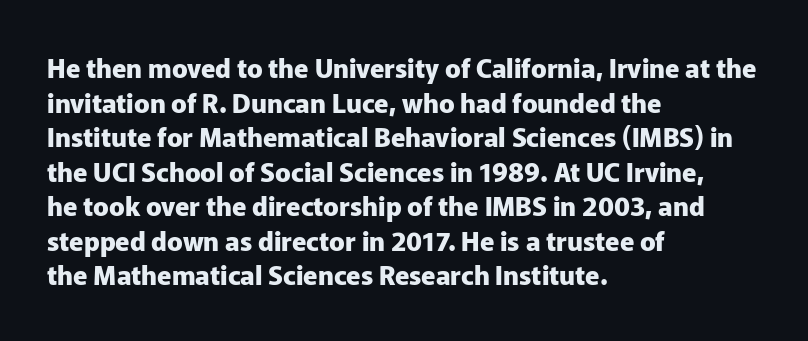
{"italic": "no", "bold": "yes", "underline": "no", "align": "left", "line_spacing": "normal", "line_spacing_ratio": 1.33, "letter_spacing": "normal", "letter_spacing_em": 0.0, "glyph_px": 26}
